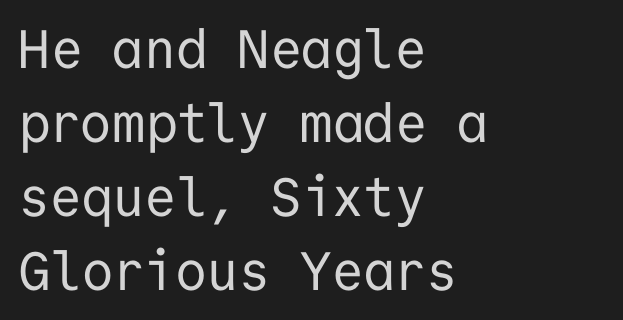
The vertical gap from one line to the next is medium. Notice how the passage keeps a crisp vertical edge on the left only. A roman cut, with each character standing at attention. A typesetter would call this monospace, since all characters share one set width. Stroke thickness stays within the range of a standard reading face or lighter.
